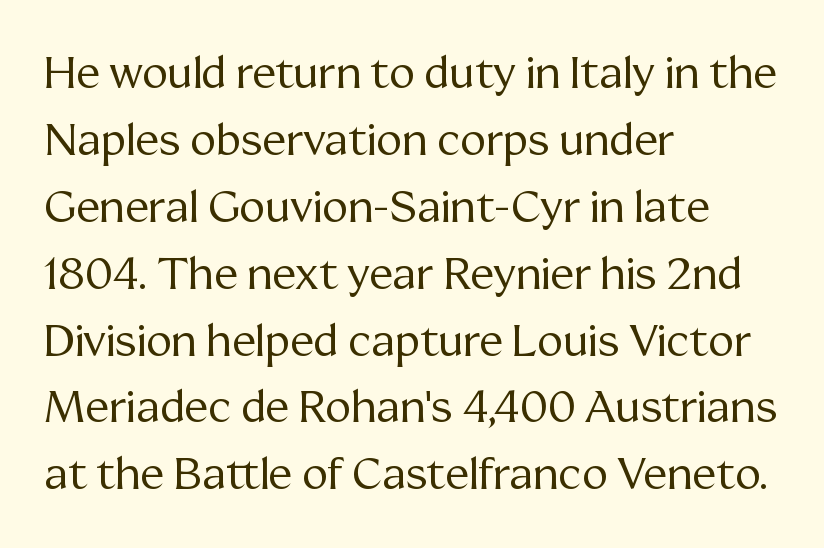
Short note: letters normally spaced. The rendering uses natural spacing where letterforms have individual widths. Where is the straight margin? On the left. Stems and bowls with no extra thickness — not bold. Honestly, there is no underline to notice here at all.
